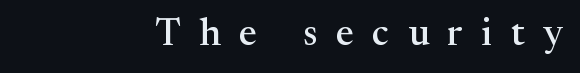
{"serif": "yes", "italic": "no", "width": "normal", "stroke_contrast": "medium", "x_height": "medium", "monospaced": "no", "underline": "no", "align": "right", "letter_spacing": "wide", "letter_spacing_em": 0.49, "glyph_px": 38}
